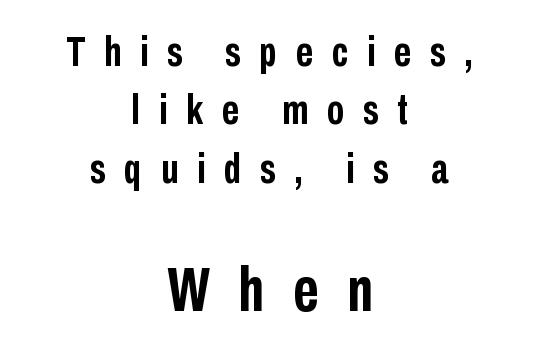
The image shows 63 px semibold, condensed sans-serif type, upright; set centered, normal line spacing (1.39x), unusually wide letter spacing (+0.45 em), not underlined; the second (bottom) block is 1.5x larger; low stroke contrast and a medium x-height.
